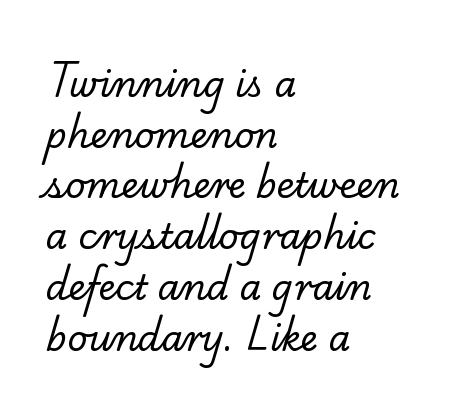
Q: Is the text bold? A: No.
Q: Is the text underlined? A: No.
Q: How is the paragraph aligned? A: Left-aligned.
Q: Is the spacing between letters normal or unusually wide? A: Normal.
Q: Is the spacing between lines tight, normal or loose? A: Normal.
Q: Width (condensed, normal, or wide)? A: Normal.
Q: Stroke contrast? A: Low.
Q: x-height? A: Small.
Q: Monospaced? A: No.
